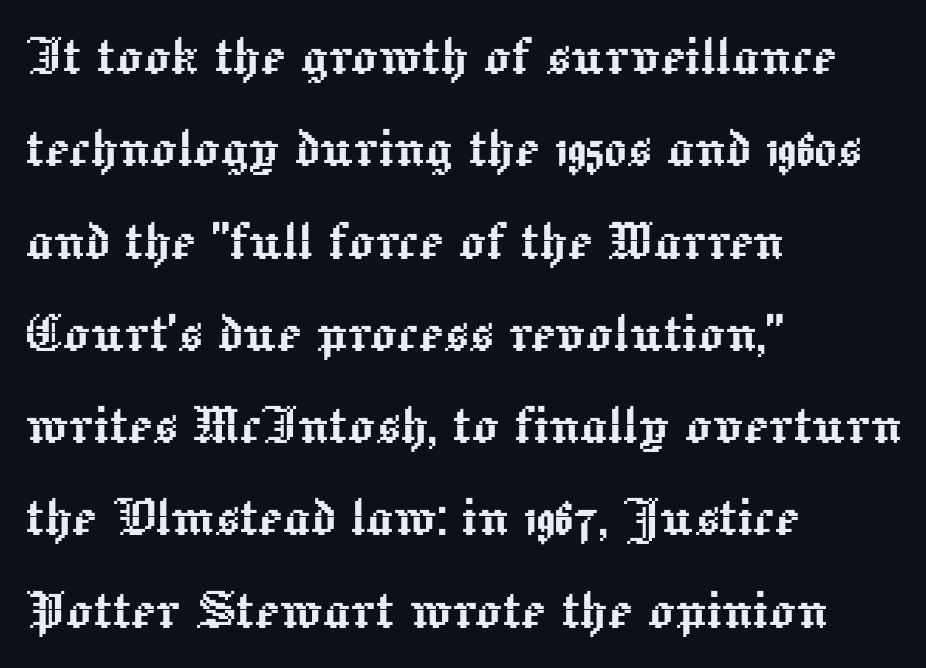
The image shows 65 px text type, upright; set left-aligned, normal line spacing (1.42x), normal letter spacing, not underlined; a medium x-height.
